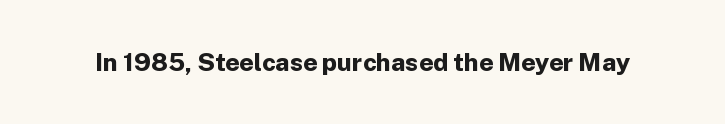
The image shows 25 px bold type, upright; set normal letter spacing, not underlined.
